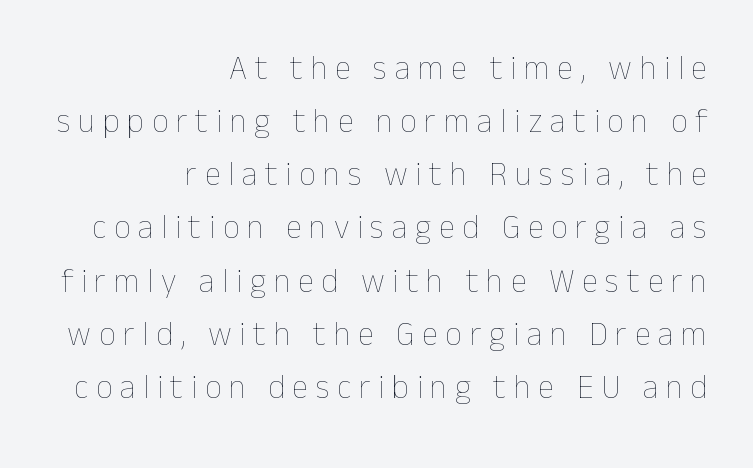
Q: Is the text bold? A: No.
Q: Is the text italic (slanted)? A: No, it is upright.
Q: Is the text underlined? A: No.
Q: How is the paragraph aligned? A: Right-aligned.
Q: Is the spacing between letters normal or unusually wide? A: Unusually wide.
Q: Is the spacing between lines tight, normal or loose? A: Normal.
Q: Width (condensed, normal, or wide)? A: Normal.
Q: Stroke contrast? A: Low.
Q: x-height? A: Medium.
Q: Monospaced? A: No.
